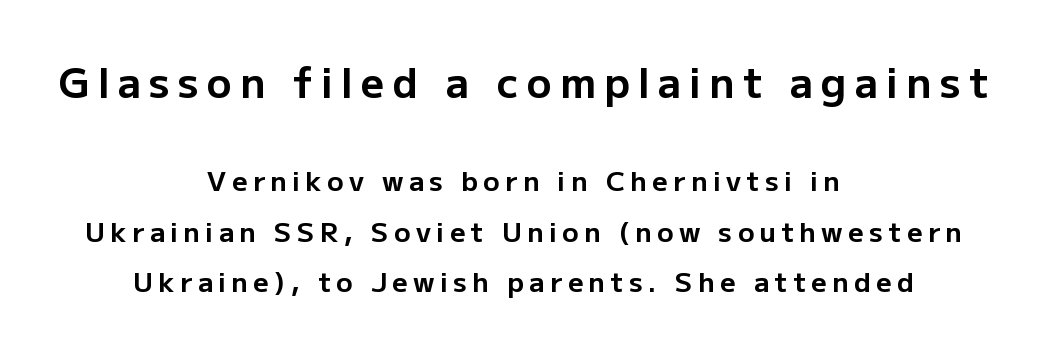
There is plenty of visible air inserted between adjacent glyphs. Horizontally, the lines are justified to the midpoint only. Which chunk is bigger? The first one — the top block dwarfs the bottom. This is sans-serif lettering, the kind often seen on screens and signage. Every character sits straight up, as roman type does. Letters rest on an invisible, unmarked baseline.
